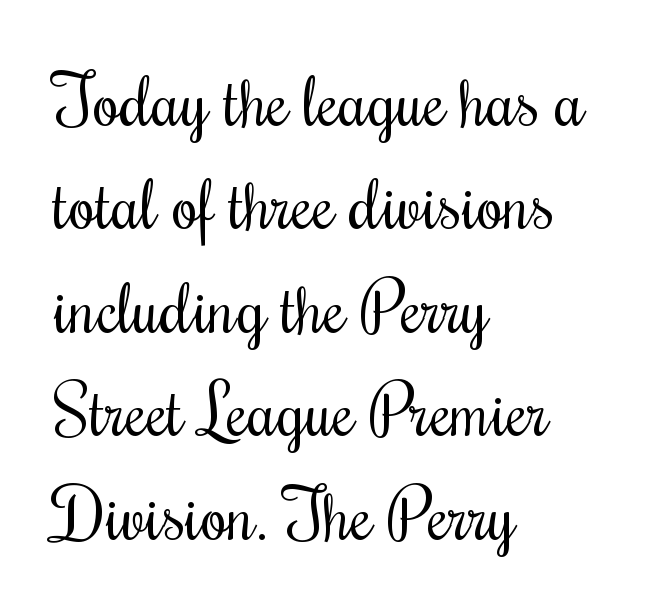
Notice how descenders clear the ascenders below comfortably — that's standard leading. Honestly, there is no underline to notice here at all. Think of a printed novel: that variable character pitch is what you see here. This rendering leaves character spacing at its baseline value. To sum up the face: it has serifs. Weight: not bold — regular or lighter.
